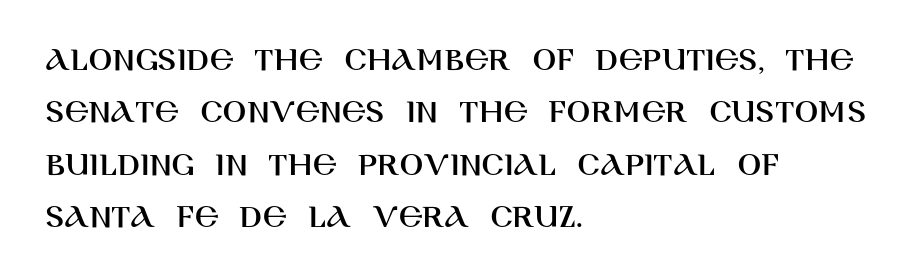
The image shows 35 px sans-serif type, upright; set left-aligned, normal line spacing (1.5x), normal letter spacing, not underlined; high stroke contrast and a large x-height.
